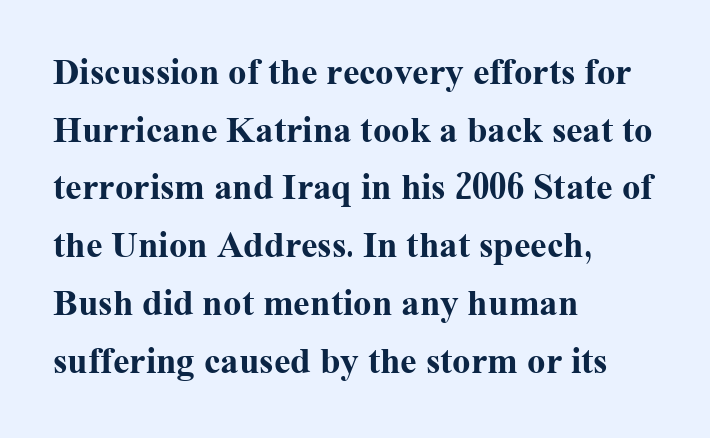
The image shows 37 px bold serif type, upright; set left-aligned, normal line spacing (1.56x), normal letter spacing, not underlined; medium stroke contrast and a medium x-height.
